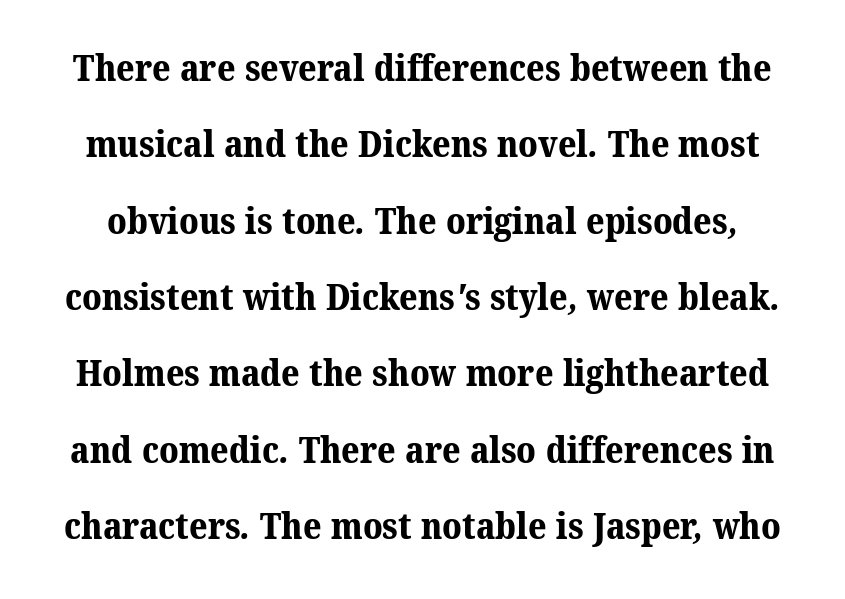
The image shows 36 px bold serif type; set loose line spacing (2.12x), normal letter spacing, not underlined; medium stroke contrast and a medium x-height.
